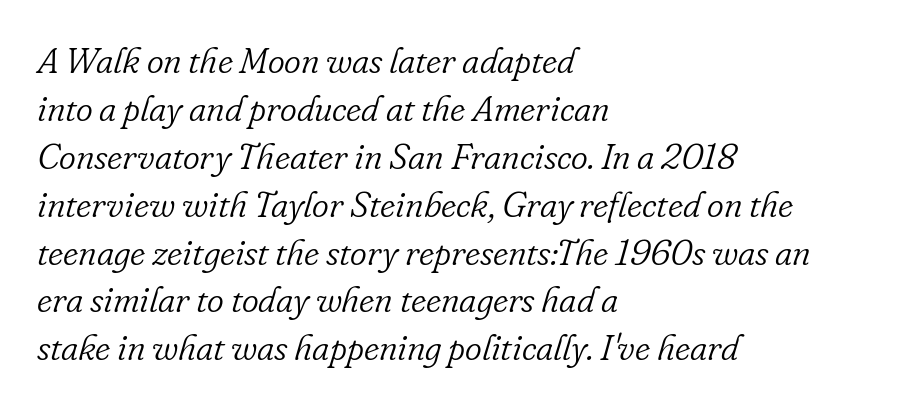
The image shows 36 px light serif type, italic (leaning right); set left-aligned, normal line spacing (1.33x), normal letter spacing, not underlined; low stroke contrast and a small x-height.
